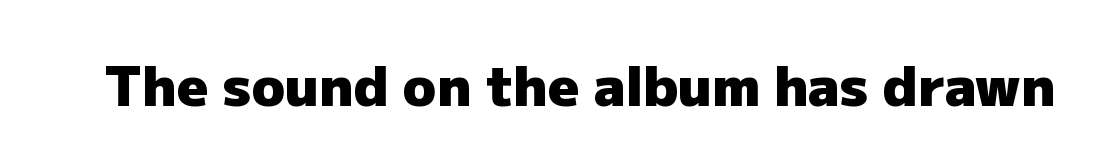
Q: Is the text bold? A: Yes.
Q: Is the text italic (slanted)? A: No, it is upright.
Q: Is the typeface a serif or a sans-serif typeface? A: Sans-serif.
Q: Is the text underlined? A: No.
Q: Is the spacing between letters normal or unusually wide? A: Normal.
Q: Width (condensed, normal, or wide)? A: Normal.
Q: Stroke contrast? A: Low.
Q: x-height? A: Medium.
Q: Monospaced? A: No.
